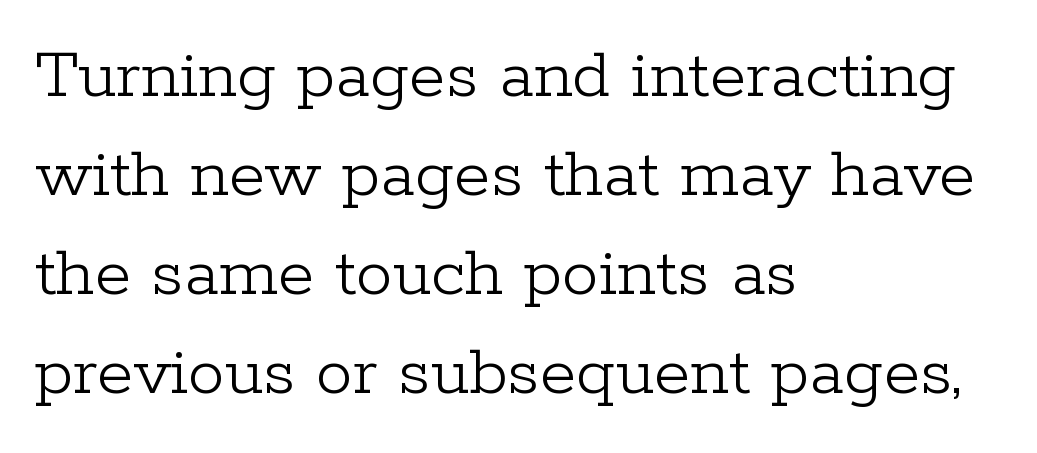
{"serif": "yes", "italic": "no", "bold": "no", "weight": "light", "width": "normal", "stroke_contrast": "low", "x_height": "medium", "monospaced": "no", "underline": "no", "align": "left", "line_spacing": "normal", "line_spacing_ratio": 1.34, "letter_spacing": "normal", "letter_spacing_em": 0.0, "glyph_px": 74}
